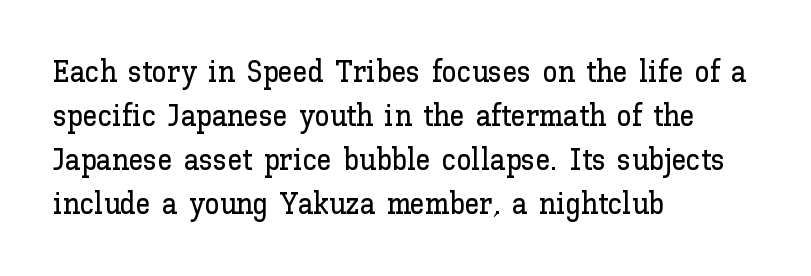
The image shows 30 px text type, upright; set left-aligned, normal line spacing (1.47x), normal letter spacing, not underlined; low stroke contrast and a medium x-height.
